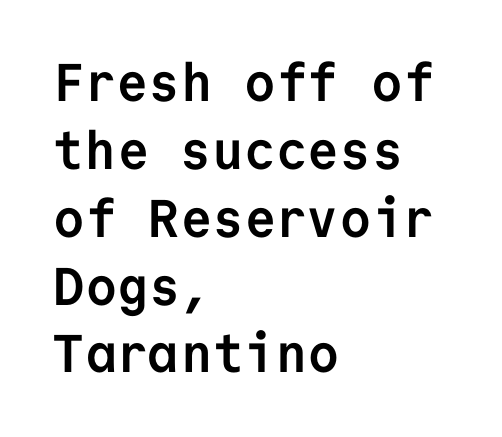
The image shows 53 px semibold sans-serif type, upright, monospaced; set left-aligned, normal line spacing (1.28x), normal letter spacing, not underlined; low stroke contrast and a medium x-height.
